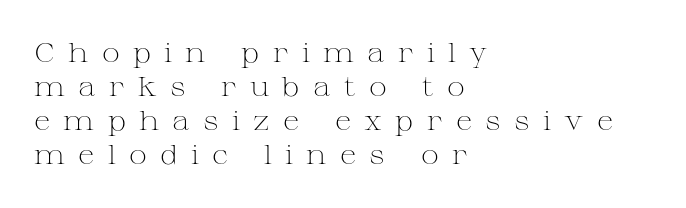
Q: Is the text bold? A: No.
Q: Is the text italic (slanted)? A: No, it is upright.
Q: Is the text underlined? A: No.
Q: How is the paragraph aligned? A: Left-aligned.
Q: Is the spacing between letters normal or unusually wide? A: Unusually wide.
Q: Is the spacing between lines tight, normal or loose? A: Normal.
